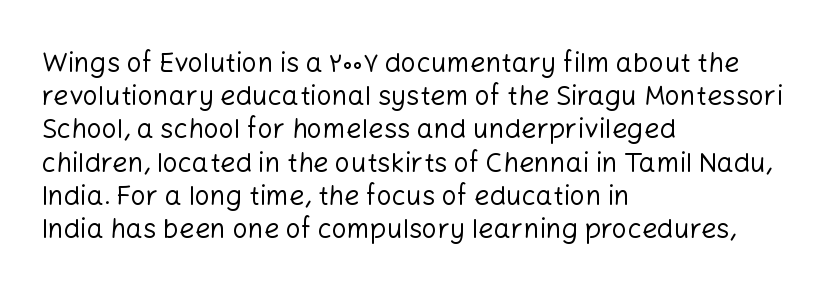
{"italic": "no", "bold": "no", "underline": "no", "align": "left", "line_spacing_ratio": 1.23, "letter_spacing": "normal", "letter_spacing_em": 0.0, "glyph_px": 27}
